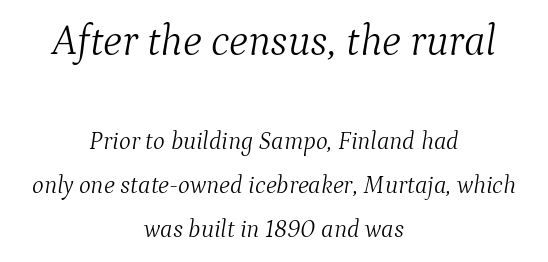
The font sits on the lighter half of the weight spectrum, regular included. Here the designer chose a conventional face with non-uniform glyph widths. The passage shown begins with its larger block and ends with its smaller one. Quick note: italic. Classification — serif. Horizontally, the lines are justified to the midpoint only.
